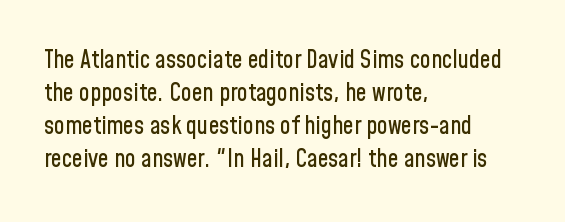
The image shows 24 px text type, upright; set left-aligned, normal line spacing (1.38x), normal letter spacing, not underlined.
